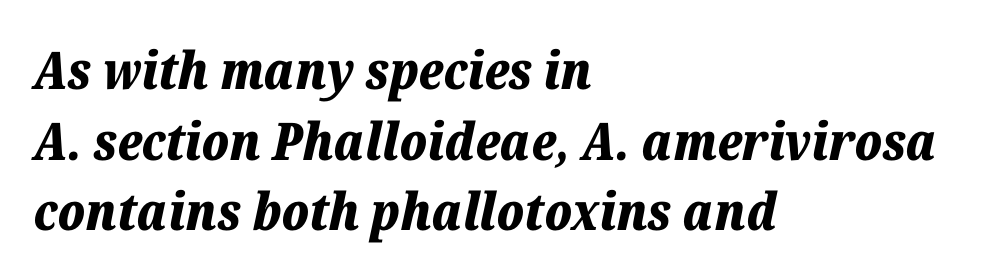
Q: Is the text bold? A: Yes.
Q: Is the text italic (slanted)? A: Yes, it leans right by about 12 degrees.
Q: Is the text underlined? A: No.
Q: How is the paragraph aligned? A: Left-aligned.
Q: Is the spacing between letters normal or unusually wide? A: Normal.
Q: Is the spacing between lines tight, normal or loose? A: Normal.
Q: Width (condensed, normal, or wide)? A: Normal.
Q: Stroke contrast? A: Low.
Q: x-height? A: Medium.
Q: Monospaced? A: No.
